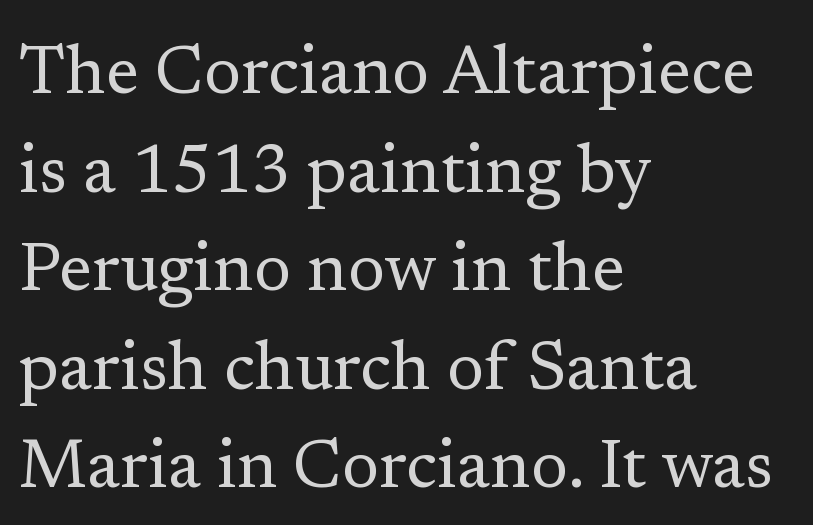
{"serif": "yes", "italic": "no", "bold": "no", "weight": "regular", "width": "normal", "stroke_contrast": "low", "x_height": "medium", "monospaced": "no", "underline": "no", "align": "left", "line_spacing": "normal", "line_spacing_ratio": 1.45, "letter_spacing": "normal", "letter_spacing_em": 0.0, "glyph_px": 68}
